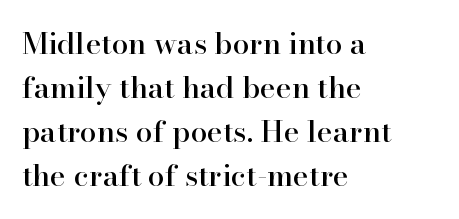
{"serif": "yes", "italic": "no", "width": "normal", "stroke_contrast": "high", "x_height": "small", "monospaced": "no", "underline": "no", "align": "left", "line_spacing": "normal", "line_spacing_ratio": 1.47, "letter_spacing": "normal", "letter_spacing_em": 0.0, "glyph_px": 30}
